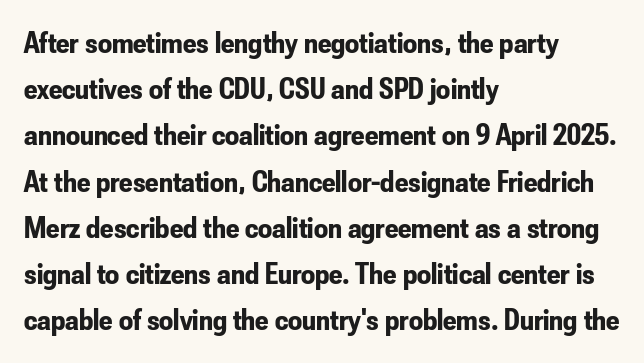
{"serif": "no", "italic": "no", "bold": "yes", "weight": "bold", "width": "condensed", "stroke_contrast": "low", "x_height": "small", "monospaced": "no", "underline": "no", "align": "left", "line_spacing": "normal", "line_spacing_ratio": 1.49, "letter_spacing": "normal", "letter_spacing_em": 0.0, "glyph_px": 31}
